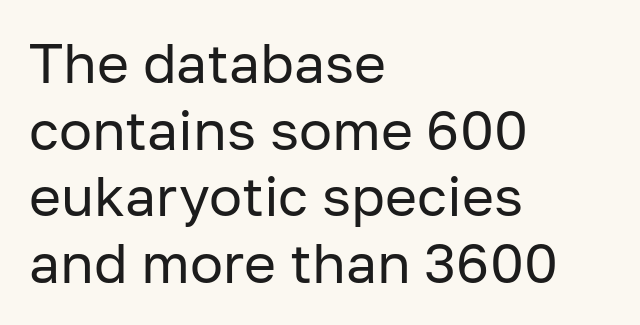
Q: Is the text bold? A: No.
Q: Is the text italic (slanted)? A: No, it is upright.
Q: Is the typeface a serif or a sans-serif typeface? A: Sans-serif.
Q: Is the text underlined? A: No.
Q: How is the paragraph aligned? A: Left-aligned.
Q: Is the spacing between letters normal or unusually wide? A: Normal.
Q: Width (condensed, normal, or wide)? A: Normal.
Q: Stroke contrast? A: Low.
Q: x-height? A: Medium.
Q: Monospaced? A: No.
